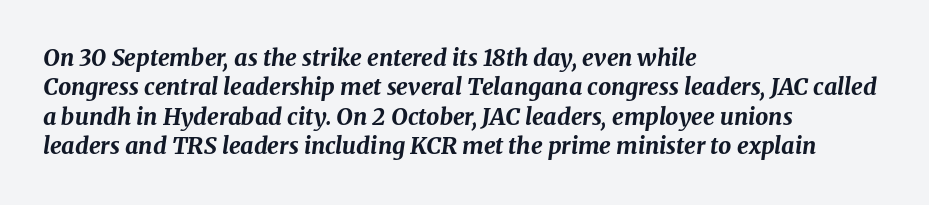
Is the type slanted? Yes — the strokes lean at a clear angle. Plenty of ink on the page — the face is bold. In terms of letterspacing, this is plain default setting. The lines in this sample share a left origin and differ only in where they stop.
